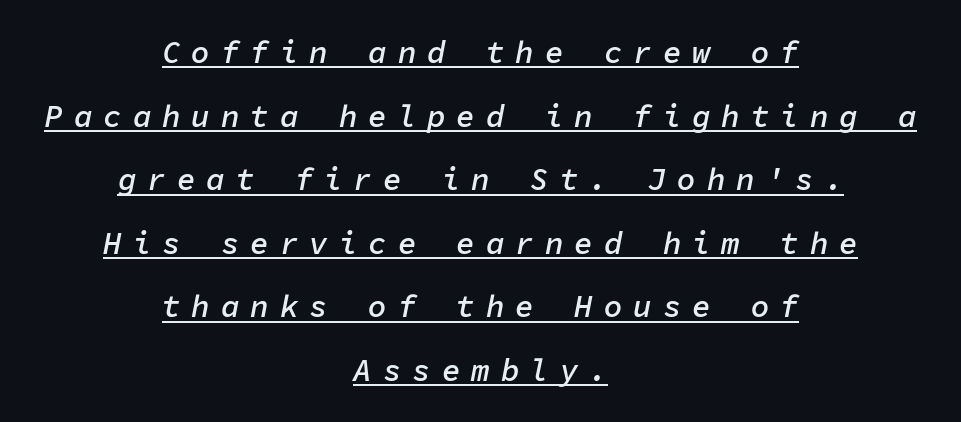
Q: Is the text bold? A: Semi-bold.
Q: Is the text italic (slanted)? A: Yes, it leans right by about 11 degrees.
Q: Is the text underlined? A: Yes.
Q: How is the paragraph aligned? A: Centered.
Q: Is the spacing between letters normal or unusually wide? A: Unusually wide.
Q: Is the spacing between lines tight, normal or loose? A: Loose.
Q: Width (condensed, normal, or wide)? A: Normal.
Q: Stroke contrast? A: Low.
Q: x-height? A: Medium.
Q: Monospaced? A: Yes.
